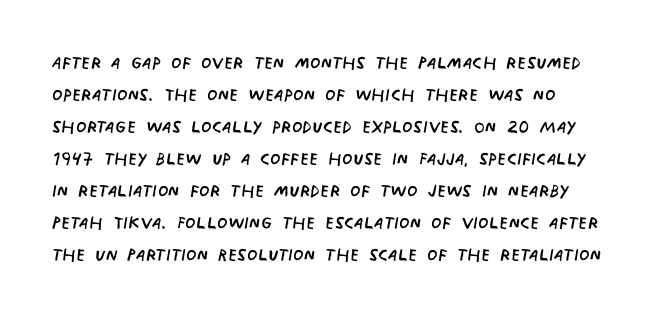
{"bold": "no", "underline": "no", "align": "left", "line_spacing": "normal", "line_spacing_ratio": 1.33, "letter_spacing": "normal", "letter_spacing_em": 0.0, "glyph_px": 24}
